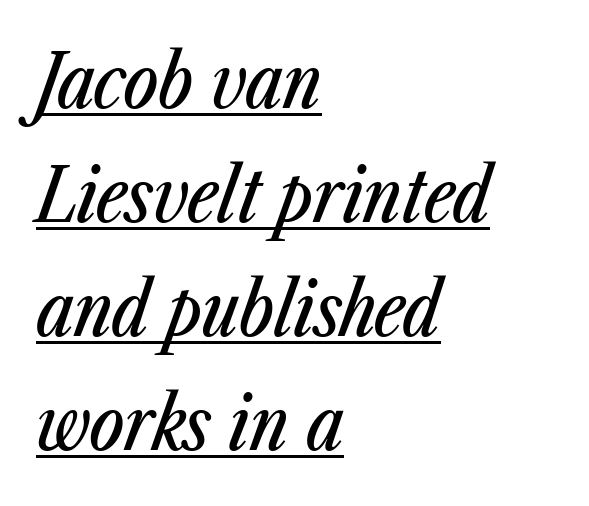
Q: Is the text italic (slanted)? A: Yes, it leans right by about 23 degrees.
Q: Is the text underlined? A: Yes.
Q: How is the paragraph aligned? A: Left-aligned.
Q: Is the spacing between letters normal or unusually wide? A: Normal.
Q: Is the spacing between lines tight, normal or loose? A: Normal.
Q: Width (condensed, normal, or wide)? A: Condensed.
Q: Stroke contrast? A: Low.
Q: x-height? A: Medium.
Q: Monospaced? A: No.
